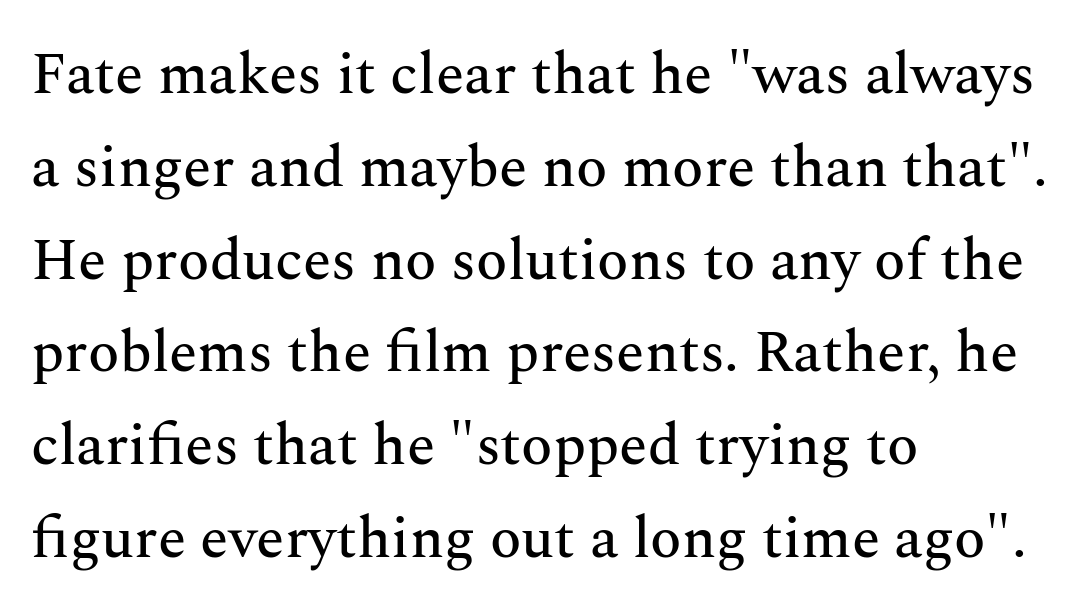
The image shows 58 px serif type, upright; set left-aligned, normal line spacing (1.6x), normal letter spacing, not underlined; medium stroke contrast and a medium x-height.
